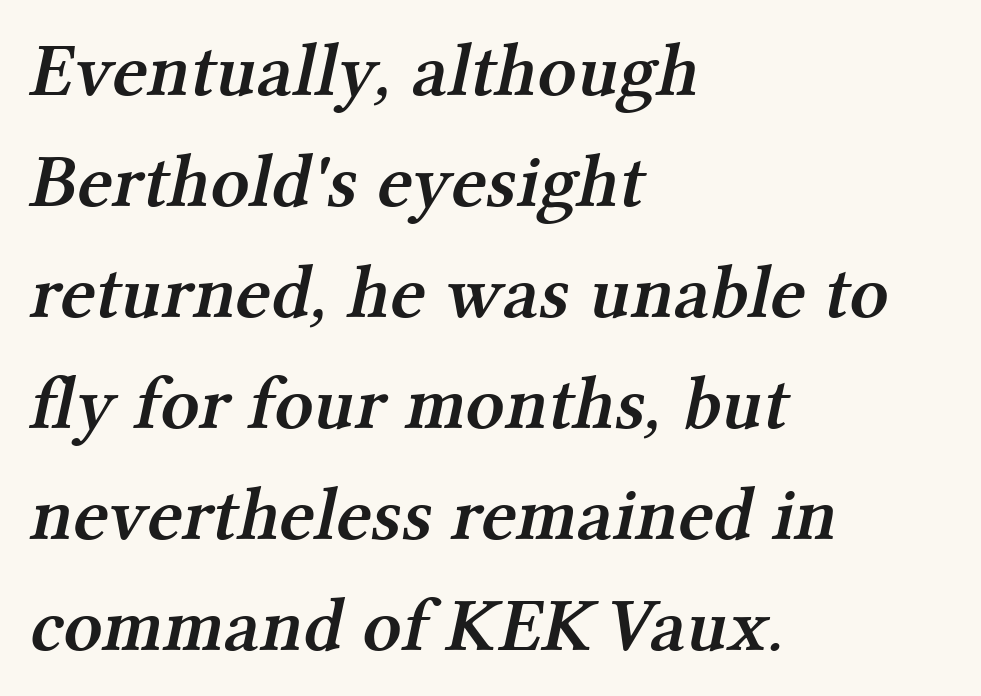
The image shows 76 px semibold serif type; set left-aligned, normal line spacing (1.46x), normal letter spacing, not underlined; medium stroke contrast and a medium x-height.
